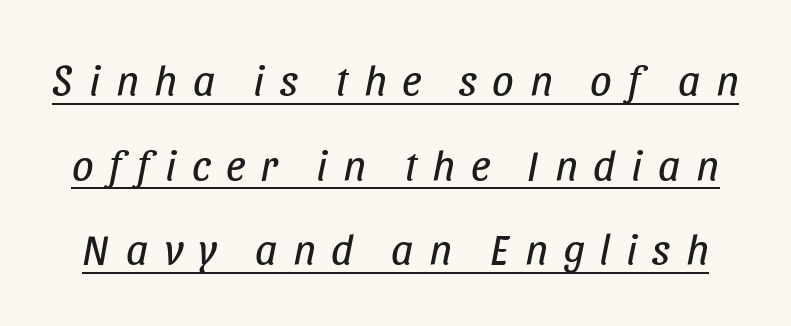
Q: Is the text bold? A: No.
Q: Is the text italic (slanted)? A: Yes, it leans right by about 11 degrees.
Q: Is the text underlined? A: Yes.
Q: Is the spacing between letters normal or unusually wide? A: Unusually wide.
Q: Is the spacing between lines tight, normal or loose? A: Loose.
Q: Width (condensed, normal, or wide)? A: Condensed.
Q: Stroke contrast? A: Low.
Q: x-height? A: Large.
Q: Monospaced? A: No.
